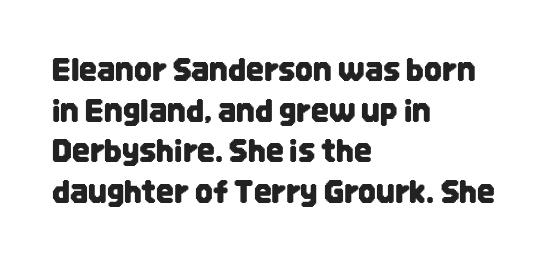
The image shows 31 px condensed sans-serif type, upright; set left-aligned, normal line spacing (1.31x), normal letter spacing, not underlined; low stroke contrast and a large x-height.
